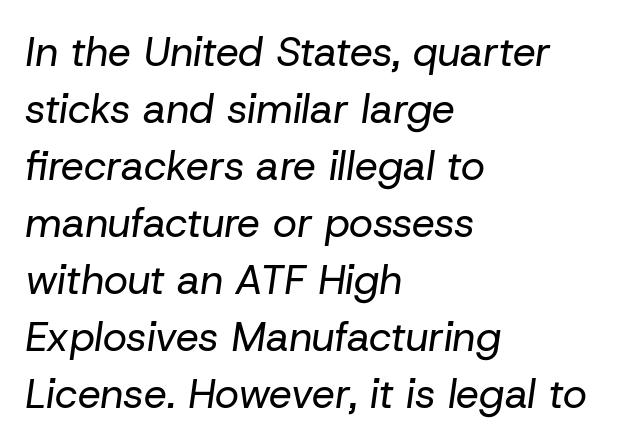
The image shows 41 px regular-weight type, italic (leaning right); set left-aligned, normal line spacing (1.39x), normal letter spacing, not underlined; low stroke contrast and a medium x-height.
